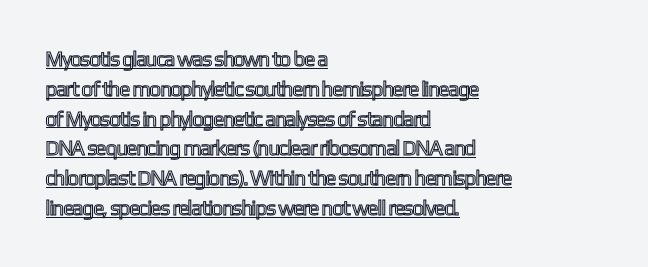
Q: Is the text italic (slanted)? A: No, it is upright.
Q: Is the text underlined? A: Yes.
Q: How is the paragraph aligned? A: Left-aligned.
Q: Is the spacing between letters normal or unusually wide? A: Normal.
Q: Is the spacing between lines tight, normal or loose? A: Normal.
